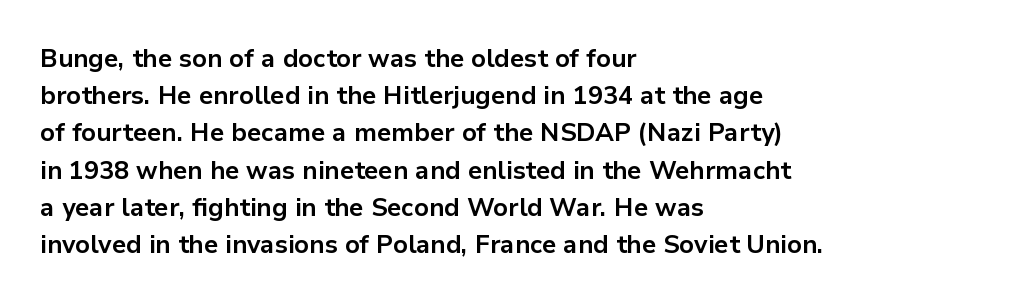
The image shows 25 px bold type, upright; set left-aligned, normal line spacing (1.49x), normal letter spacing, not underlined.
